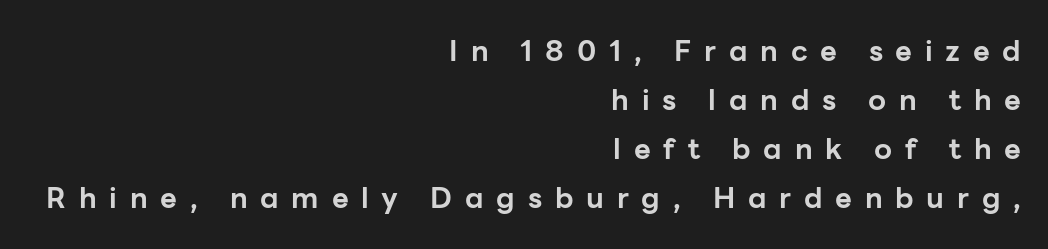
Q: Is the text bold? A: Yes.
Q: Is the text italic (slanted)? A: No, it is upright.
Q: Is the typeface a serif or a sans-serif typeface? A: Sans-serif.
Q: Is the text underlined? A: No.
Q: How is the paragraph aligned? A: Right-aligned.
Q: Is the spacing between letters normal or unusually wide? A: Unusually wide.
Q: Is the spacing between lines tight, normal or loose? A: Normal.
Q: Width (condensed, normal, or wide)? A: Normal.
Q: Stroke contrast? A: Low.
Q: x-height? A: Medium.
Q: Monospaced? A: No.
